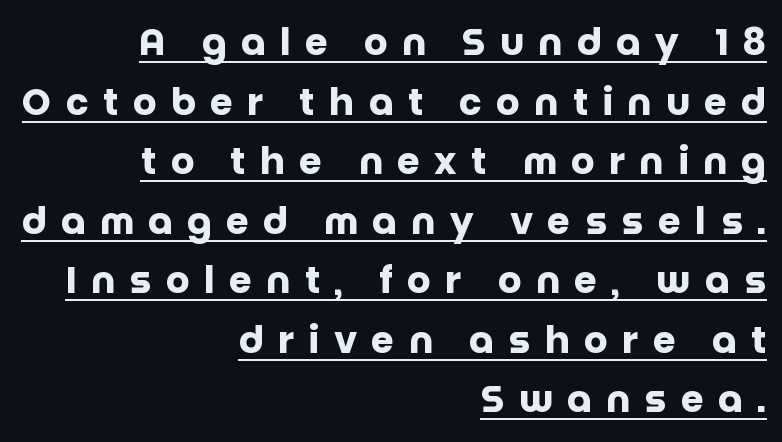
The image shows 37 px heavy sans-serif type, upright; set right-aligned, normal line spacing (1.61x), unusually wide letter spacing (+0.39 em), underlined; low stroke contrast and a large x-height.
